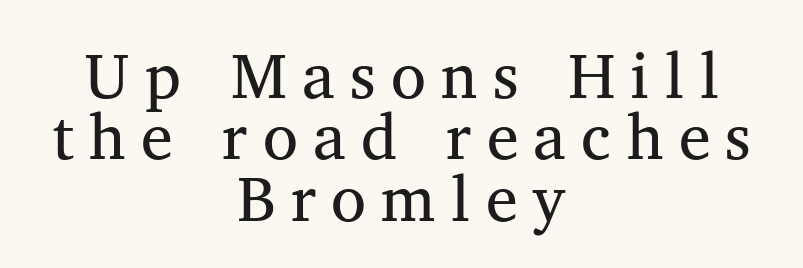
Q: Is the text bold? A: No.
Q: Is the text italic (slanted)? A: No, it is upright.
Q: Is the typeface a serif or a sans-serif typeface? A: Serif.
Q: Is the text underlined? A: No.
Q: How is the paragraph aligned? A: Centered.
Q: Is the spacing between letters normal or unusually wide? A: Unusually wide.
Q: Is the spacing between lines tight, normal or loose? A: Tight.
Q: Width (condensed, normal, or wide)? A: Normal.
Q: Stroke contrast? A: Medium.
Q: x-height? A: Medium.
Q: Monospaced? A: No.
